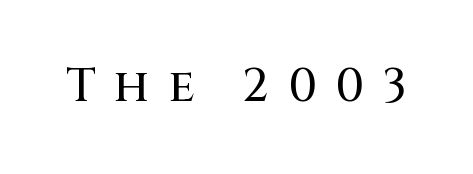
Q: Is the text italic (slanted)? A: No, it is upright.
Q: Is the typeface a serif or a sans-serif typeface? A: Sans-serif.
Q: Is the text underlined? A: No.
Q: Is the spacing between letters normal or unusually wide? A: Unusually wide.
Q: Width (condensed, normal, or wide)? A: Normal.
Q: Stroke contrast? A: Medium.
Q: x-height? A: Large.
Q: Monospaced? A: No.
